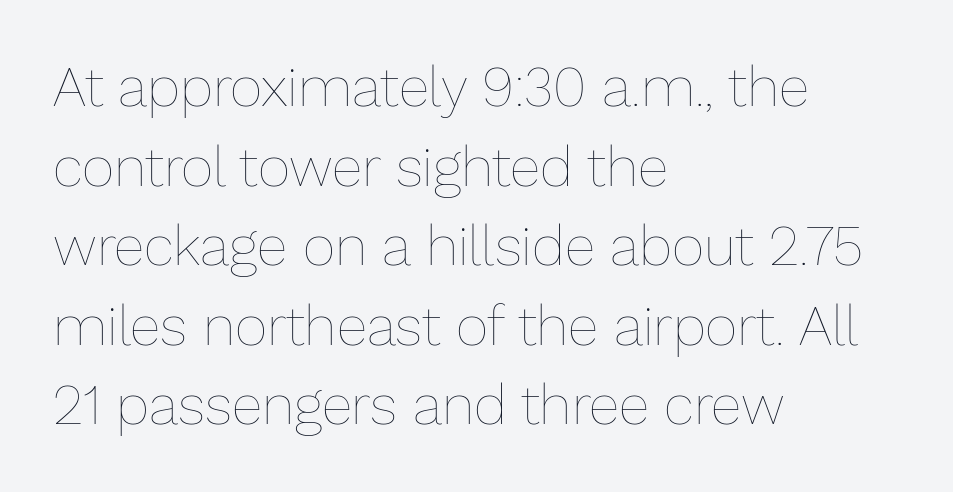
The image shows 56 px thin type, upright; set left-aligned, normal line spacing (1.42x), normal letter spacing, not underlined; low stroke contrast and a medium x-height.
